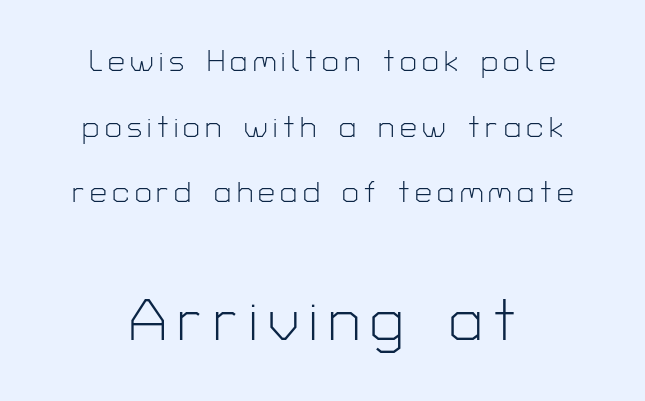
{"serif": "no", "italic": "no", "bold": "no", "weight": "light", "width": "normal", "stroke_contrast": "low", "x_height": "medium", "monospaced": "no", "underline": "no", "align": "center", "line_spacing": "loose", "line_spacing_ratio": 2.19, "larger_block": "second", "size_ratio": 1.97, "glyph_px": 59}
